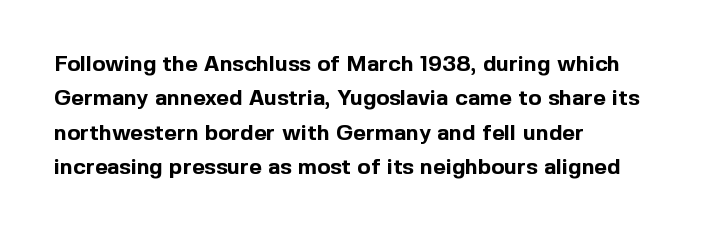
The image shows 22 px bold type, upright; set left-aligned, normal line spacing (1.56x), normal letter spacing, not underlined.
